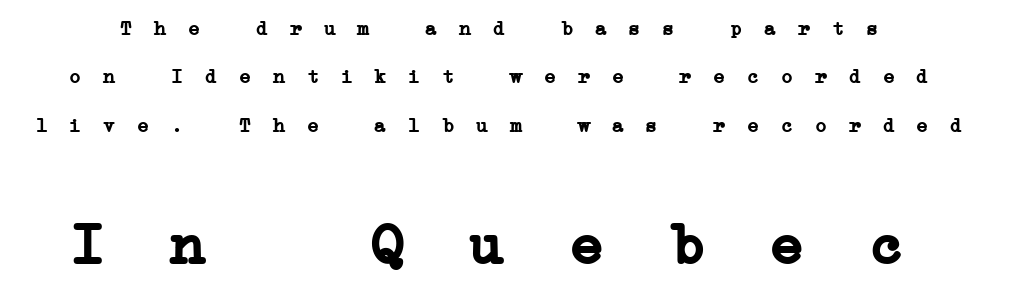
There is plenty of visible air inserted between adjacent glyphs. Strong, thick strokes mark this as bold type. You could count columns in this text — the font is strictly monospaced. Character size in the trailing block exceeds that of the leading block. The passage shown stacks its lines with a broad gap.
